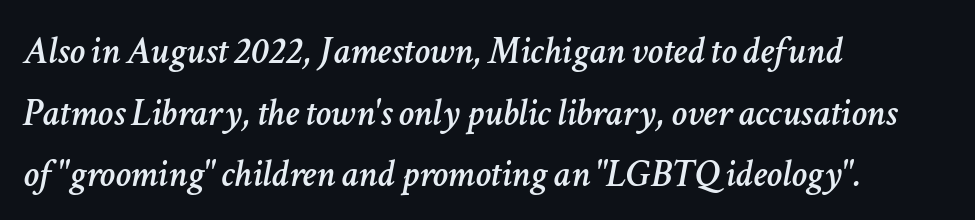
The image shows 39 px text type, italic (leaning right); set left-aligned, normal line spacing (1.58x), normal letter spacing, not underlined; low stroke contrast and a medium x-height.
